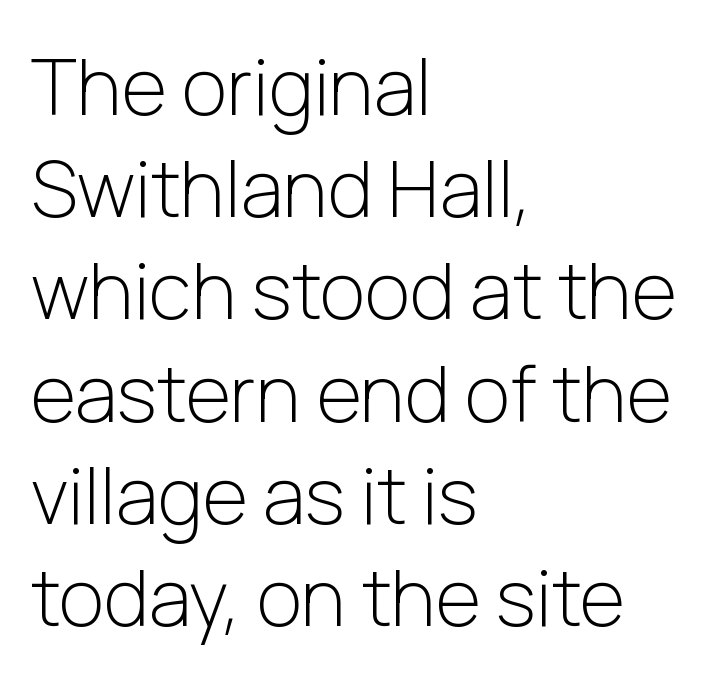
Type without underlining. Caption: multi-line text, flush left, ragged right. In terms of letterform style, serifs are entirely absent. What stands out about the letter spacing? Nothing — it is the standard amount. Weight: not bold — regular or lighter.
